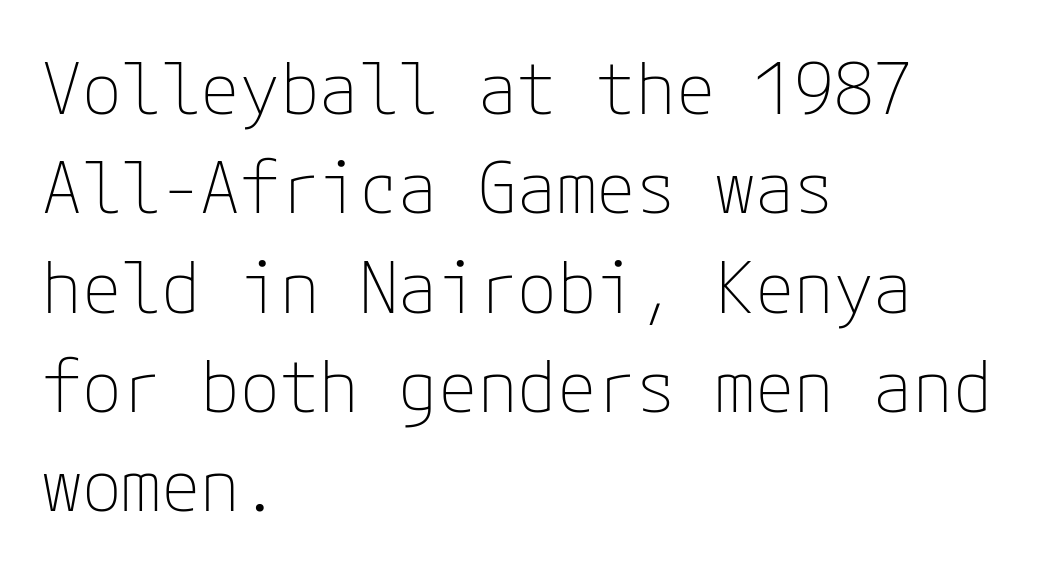
Q: Is the text bold? A: No.
Q: Is the text italic (slanted)? A: No, it is upright.
Q: Is the typeface a serif or a sans-serif typeface? A: Sans-serif.
Q: Is the text underlined? A: No.
Q: How is the paragraph aligned? A: Left-aligned.
Q: Is the spacing between letters normal or unusually wide? A: Normal.
Q: Is the spacing between lines tight, normal or loose? A: Normal.
Q: Width (condensed, normal, or wide)? A: Normal.
Q: Stroke contrast? A: Low.
Q: x-height? A: Medium.
